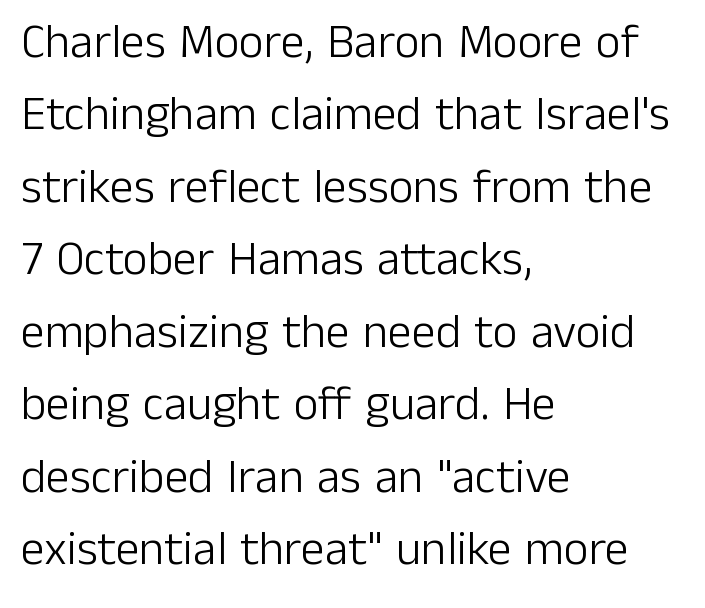
Q: Is the text bold? A: No.
Q: Is the text italic (slanted)? A: No, it is upright.
Q: Is the typeface a serif or a sans-serif typeface? A: Sans-serif.
Q: Is the text underlined? A: No.
Q: How is the paragraph aligned? A: Left-aligned.
Q: Is the spacing between letters normal or unusually wide? A: Normal.
Q: Is the spacing between lines tight, normal or loose? A: Normal.
Q: Width (condensed, normal, or wide)? A: Normal.
Q: Stroke contrast? A: Low.
Q: x-height? A: Medium.
Q: Monospaced? A: No.
